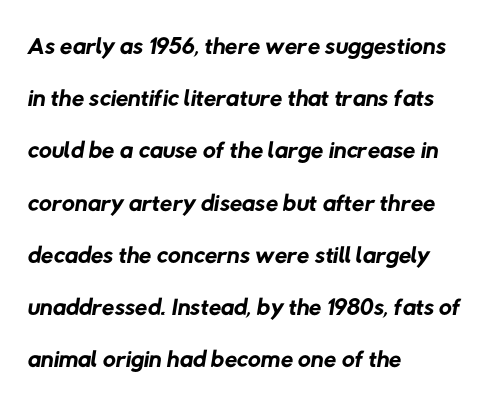
The image shows 36 px regular-weight sans-serif type; set left-aligned, normal line spacing (1.45x), normal letter spacing, not underlined; low stroke contrast and a medium x-height.
